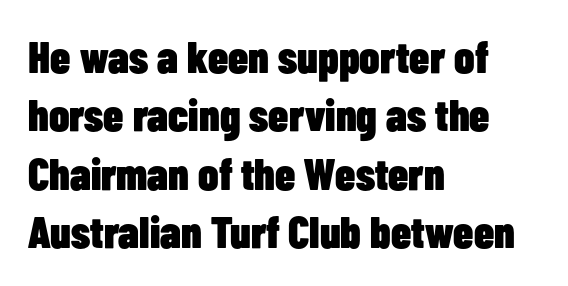
Posture: upright roman. Does the copy run flush right? No — it runs flush left. Think of a printed novel: that variable character pitch is what you see here. Standard letterfit; no display-style spreading of the glyphs. Nothing sits at the stroke ends, so this counts as sans-serif.
